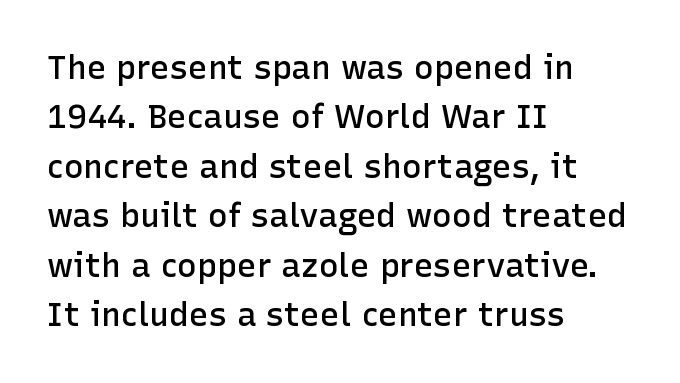
These lines sit exactly where default settings would place them. Tall strokes in this sample are plumb rather than angled. The words here are not underlined. Strokes here are thickened, but only to semibold level. Type style note: lacks serifs. The ragged edge is on the right, which tells us the setting is flush left.
